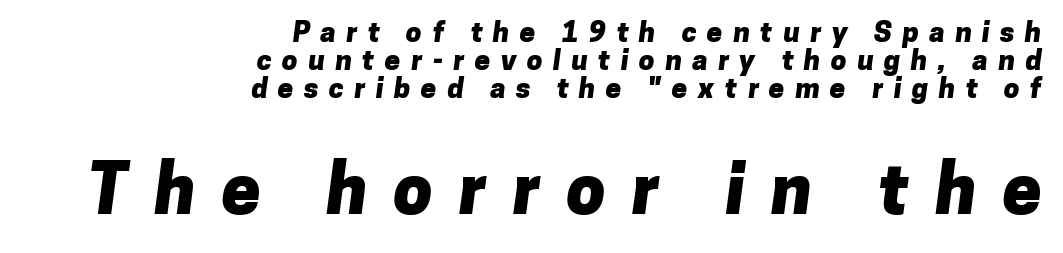
Q: Is the text bold? A: Yes.
Q: Is the typeface a serif or a sans-serif typeface? A: Sans-serif.
Q: Is the text underlined? A: No.
Q: How is the paragraph aligned? A: Right-aligned.
Q: Is the spacing between letters normal or unusually wide? A: Unusually wide.
Q: Is the spacing between lines tight, normal or loose? A: Tight.
Q: Which block of text is set in a larger size, the first (top) or the second (bottom)? A: The second (bottom) one.
Q: Width (condensed, normal, or wide)? A: Normal.
Q: Stroke contrast? A: Low.
Q: x-height? A: Medium.
Q: Monospaced? A: No.
